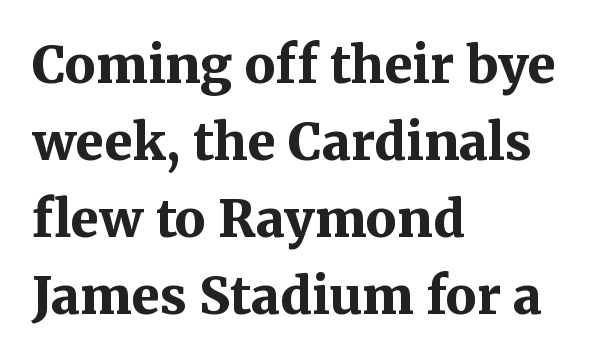
Q: Is the text bold? A: Yes.
Q: Is the text italic (slanted)? A: No, it is upright.
Q: Is the typeface a serif or a sans-serif typeface? A: Serif.
Q: Is the text underlined? A: No.
Q: How is the paragraph aligned? A: Left-aligned.
Q: Is the spacing between letters normal or unusually wide? A: Normal.
Q: Is the spacing between lines tight, normal or loose? A: Normal.
Q: Width (condensed, normal, or wide)? A: Normal.
Q: Stroke contrast? A: Medium.
Q: x-height? A: Medium.
Q: Monospaced? A: No.
